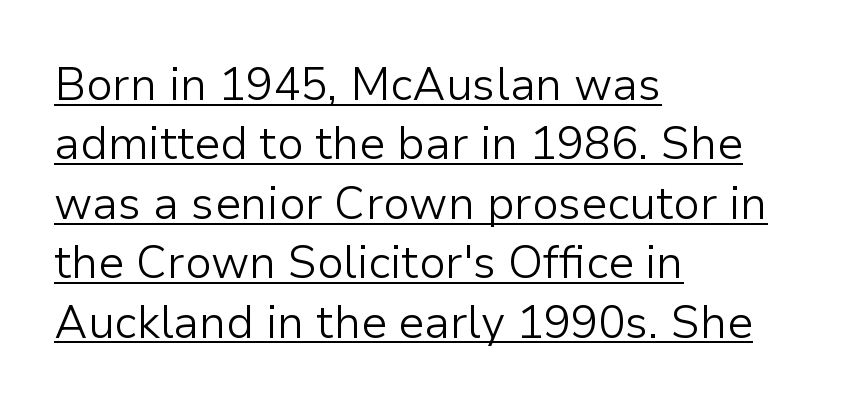
{"serif": "no", "italic": "no", "bold": "no", "weight": "light", "width": "normal", "stroke_contrast": "low", "x_height": "medium", "monospaced": "no", "underline": "yes", "align": "left", "line_spacing": "normal", "line_spacing_ratio": 1.32, "letter_spacing": "normal", "letter_spacing_em": 0.0, "glyph_px": 45}
